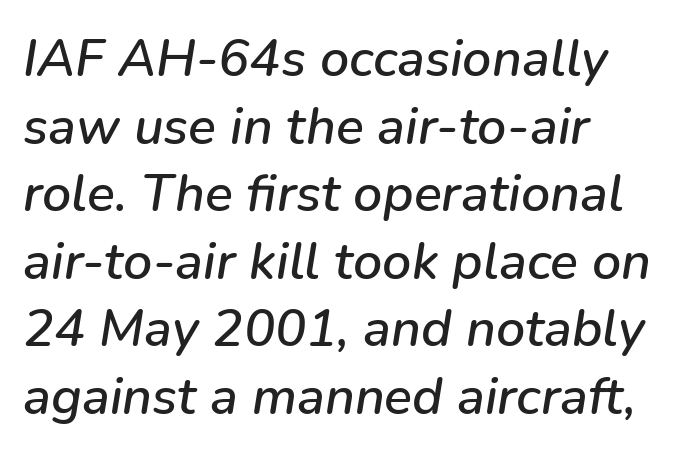
Q: Is the text italic (slanted)? A: Yes, it leans right by about 9 degrees.
Q: Is the text underlined? A: No.
Q: How is the paragraph aligned? A: Left-aligned.
Q: Is the spacing between letters normal or unusually wide? A: Normal.
Q: Is the spacing between lines tight, normal or loose? A: Normal.
Q: Width (condensed, normal, or wide)? A: Normal.
Q: Stroke contrast? A: Low.
Q: x-height? A: Medium.
Q: Monospaced? A: No.
